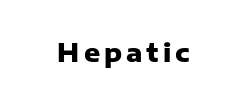
{"italic": "no", "bold": "yes", "underline": "no", "glyph_px": 25}
